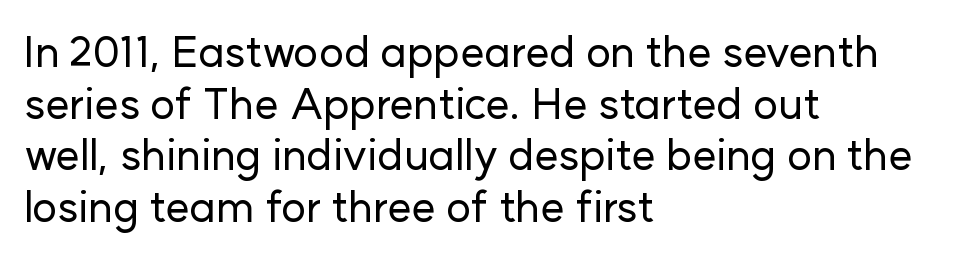
The image shows 43 px sans-serif type, upright; set left-aligned, line spacing 1.2x, normal letter spacing, not underlined; low stroke contrast and a medium x-height.
